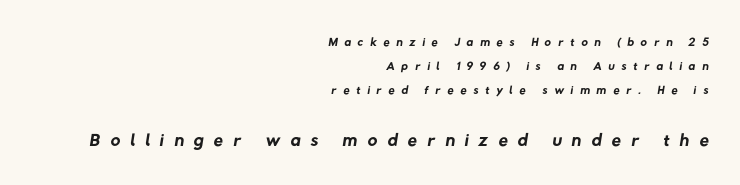
{"bold": "no", "underline": "no", "align": "right", "line_spacing": "normal", "line_spacing_ratio": 1.32, "letter_spacing": "wide", "letter_spacing_em": 0.38, "larger_block": "second", "size_ratio": 1.5, "glyph_px": 27}
